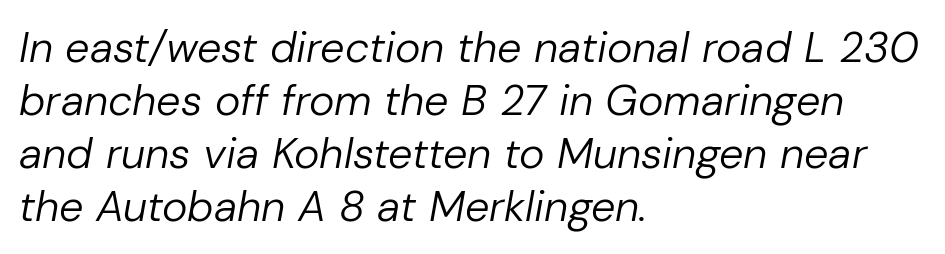
{"italic": "yes", "lean": "right", "slant_degrees": 10, "bold": "no", "weight": "regular", "width": "normal", "stroke_contrast": "low", "x_height": "medium", "monospaced": "no", "underline": "no", "align": "left", "line_spacing_ratio": 1.23, "letter_spacing": "normal", "letter_spacing_em": 0.0, "glyph_px": 43}
